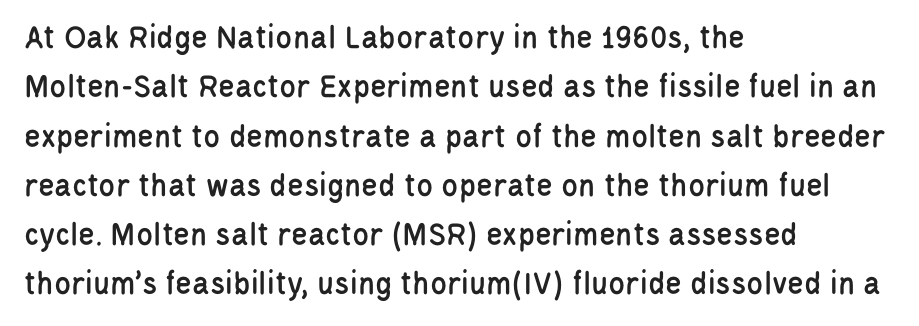
{"serif": "no", "italic": "no", "width": "condensed", "stroke_contrast": "low", "x_height": "large", "monospaced": "no", "underline": "no", "align": "left", "line_spacing": "normal", "line_spacing_ratio": 1.45, "letter_spacing": "normal", "letter_spacing_em": 0.0, "glyph_px": 34}
